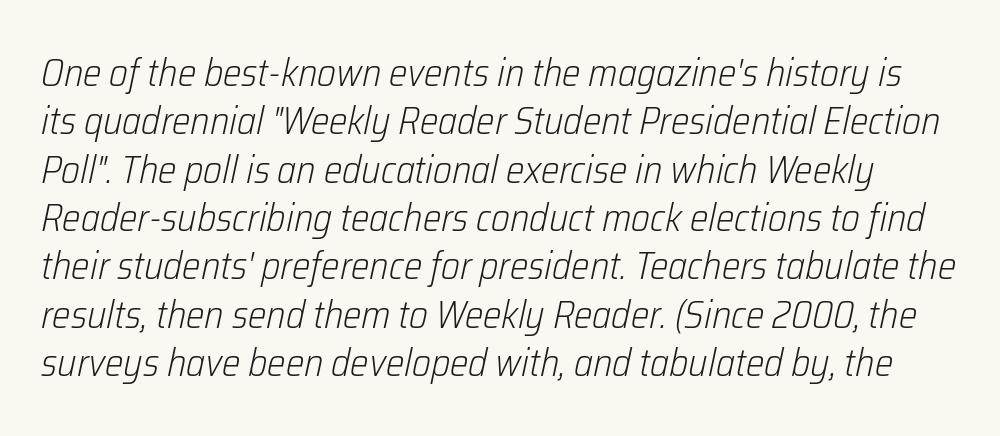
The image shows 39 px light, condensed type, italic (leaning right); set line spacing 1.24x, normal letter spacing, not underlined; low stroke contrast and a medium x-height.
